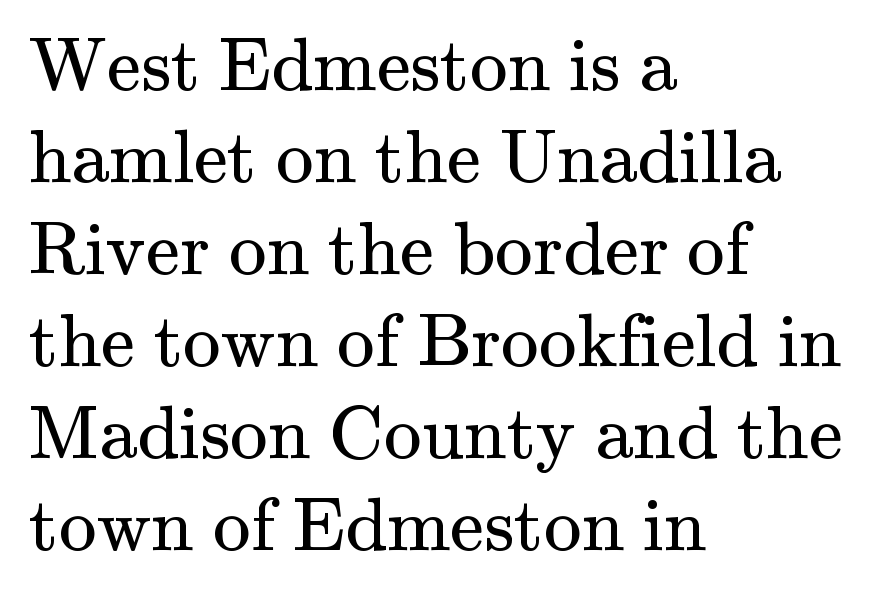
{"serif": "yes", "italic": "no", "bold": "no", "weight": "regular", "width": "normal", "stroke_contrast": "medium", "x_height": "small", "monospaced": "no", "underline": "no", "align": "left", "line_spacing_ratio": 1.21, "letter_spacing": "normal", "letter_spacing_em": 0.0, "glyph_px": 76}
